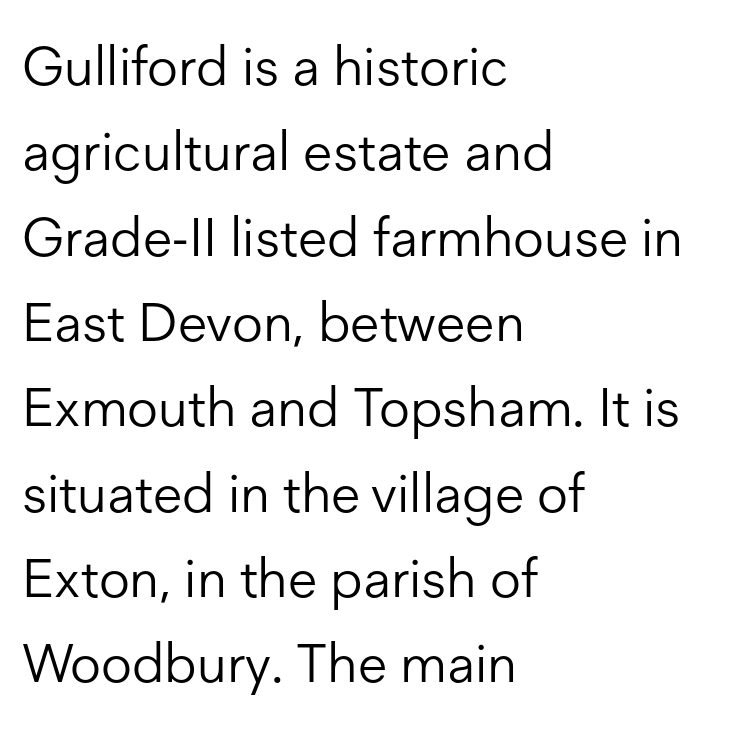
Q: Is the text bold? A: No.
Q: Is the text italic (slanted)? A: No, it is upright.
Q: Is the typeface a serif or a sans-serif typeface? A: Sans-serif.
Q: Is the text underlined? A: No.
Q: How is the paragraph aligned? A: Left-aligned.
Q: Is the spacing between letters normal or unusually wide? A: Normal.
Q: Is the spacing between lines tight, normal or loose? A: Normal.
Q: Width (condensed, normal, or wide)? A: Normal.
Q: Stroke contrast? A: Low.
Q: x-height? A: Medium.
Q: Monospaced? A: No.
